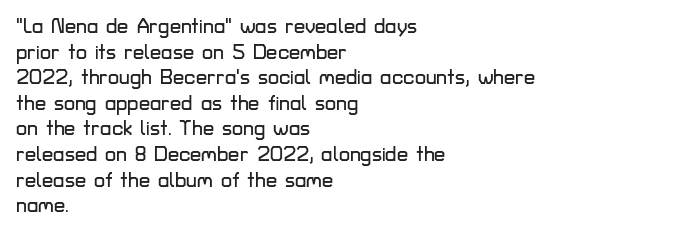
Nobody drew a line under any word here. Italic? Not at all — the glyphs are vertical. The rendering uses a moderate line-height, typical for paragraphs. You could call the tracking neutral — neither tight nor loose. This sample is left-justified, so line endings fall wherever the words run out.
